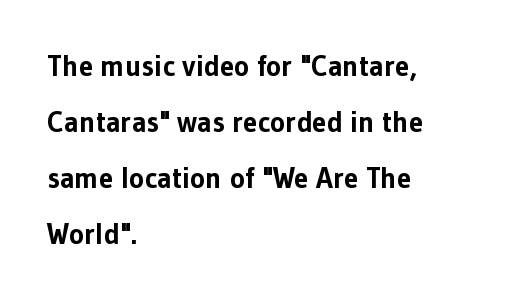
{"serif": "no", "italic": "no", "bold": "yes", "weight": "bold", "width": "normal", "stroke_contrast": "low", "x_height": "medium", "monospaced": "no", "underline": "no", "align": "left", "line_spacing": "loose", "line_spacing_ratio": 1.93, "letter_spacing": "normal", "letter_spacing_em": 0.0, "glyph_px": 29}
